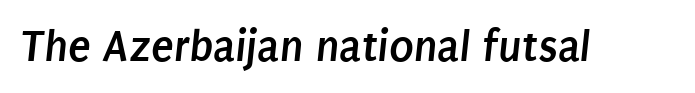
Q: Is the text bold? A: Yes.
Q: Is the typeface a serif or a sans-serif typeface? A: Sans-serif.
Q: Is the text underlined? A: No.
Q: Is the spacing between letters normal or unusually wide? A: Normal.
Q: Width (condensed, normal, or wide)? A: Condensed.
Q: Stroke contrast? A: Low.
Q: x-height? A: Large.
Q: Monospaced? A: No.
